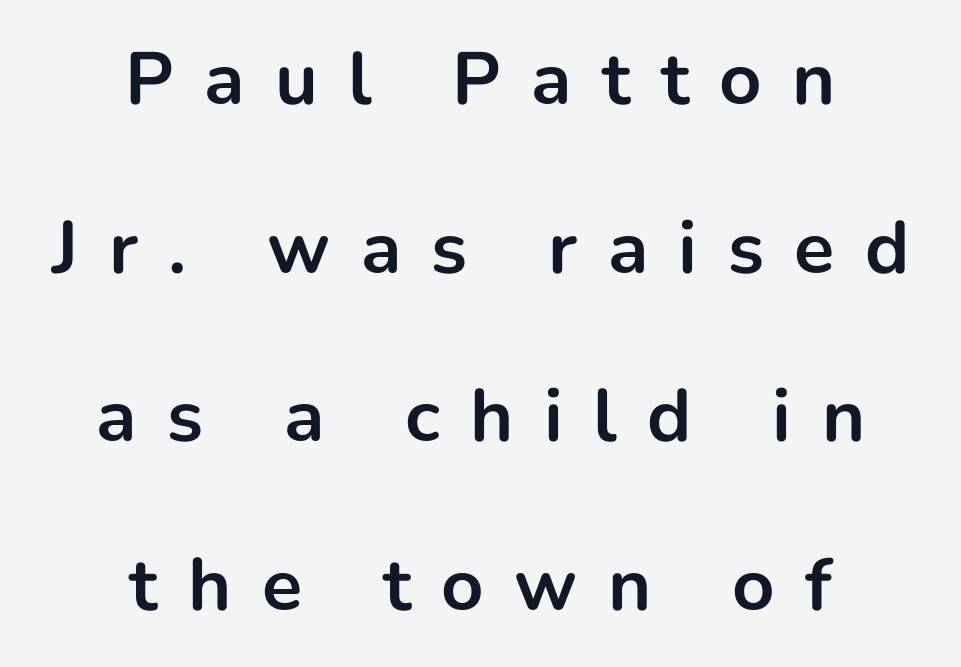
Q: Is the text bold? A: Yes.
Q: Is the text italic (slanted)? A: No, it is upright.
Q: Is the typeface a serif or a sans-serif typeface? A: Sans-serif.
Q: Is the text underlined? A: No.
Q: How is the paragraph aligned? A: Centered.
Q: Is the spacing between letters normal or unusually wide? A: Unusually wide.
Q: Is the spacing between lines tight, normal or loose? A: Loose.
Q: Width (condensed, normal, or wide)? A: Normal.
Q: Stroke contrast? A: Low.
Q: x-height? A: Medium.
Q: Monospaced? A: No.
